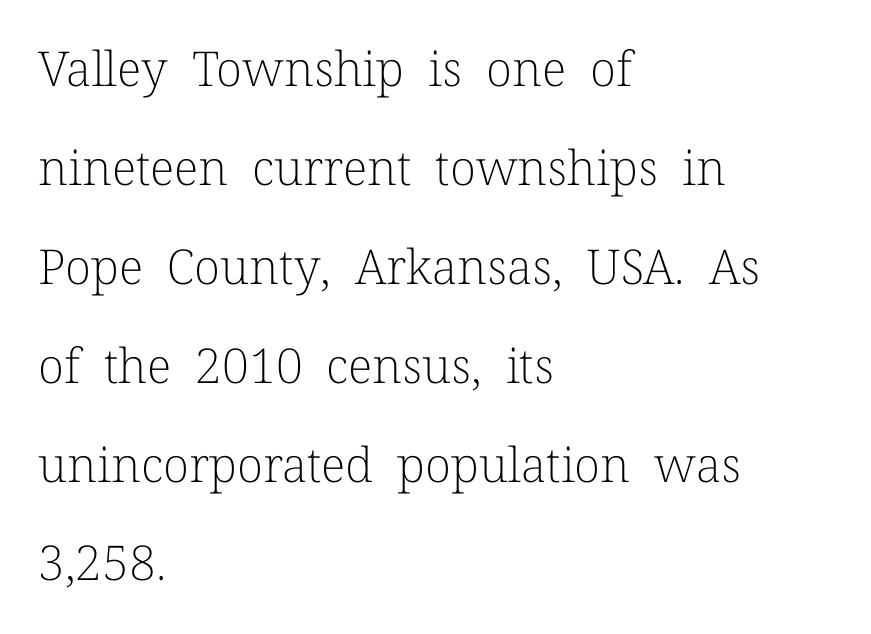
{"serif": "yes", "italic": "no", "bold": "no", "weight": "light", "width": "normal", "stroke_contrast": "low", "x_height": "medium", "monospaced": "no", "underline": "no", "align": "left", "line_spacing": "loose", "line_spacing_ratio": 2.06, "letter_spacing": "normal", "letter_spacing_em": 0.0, "glyph_px": 48}
